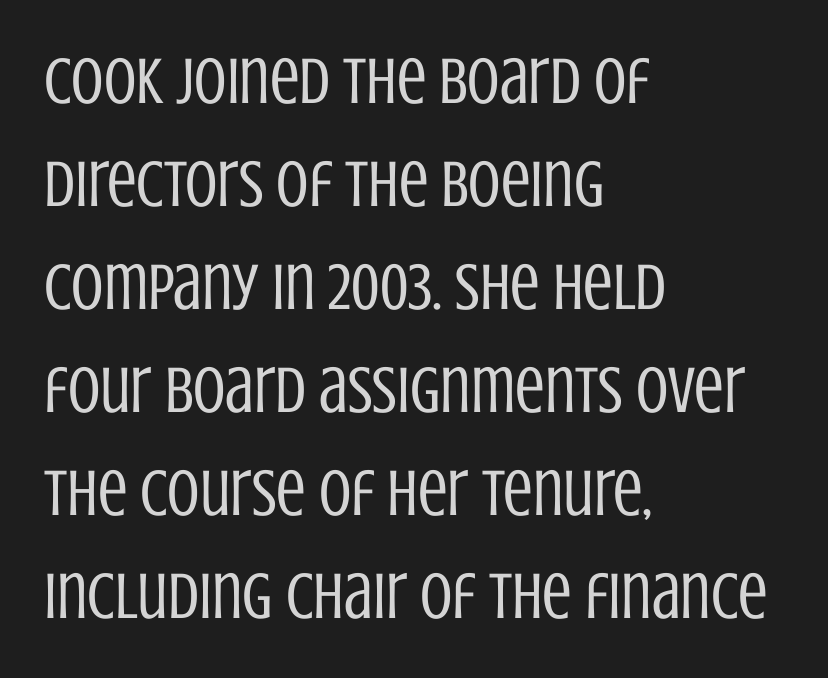
{"serif": "no", "italic": "no", "bold": "no", "weight": "regular", "width": "condensed", "stroke_contrast": "low", "x_height": "large", "monospaced": "no", "underline": "no", "align": "left", "line_spacing": "normal", "line_spacing_ratio": 1.56, "letter_spacing": "normal", "letter_spacing_em": 0.0, "glyph_px": 66}
